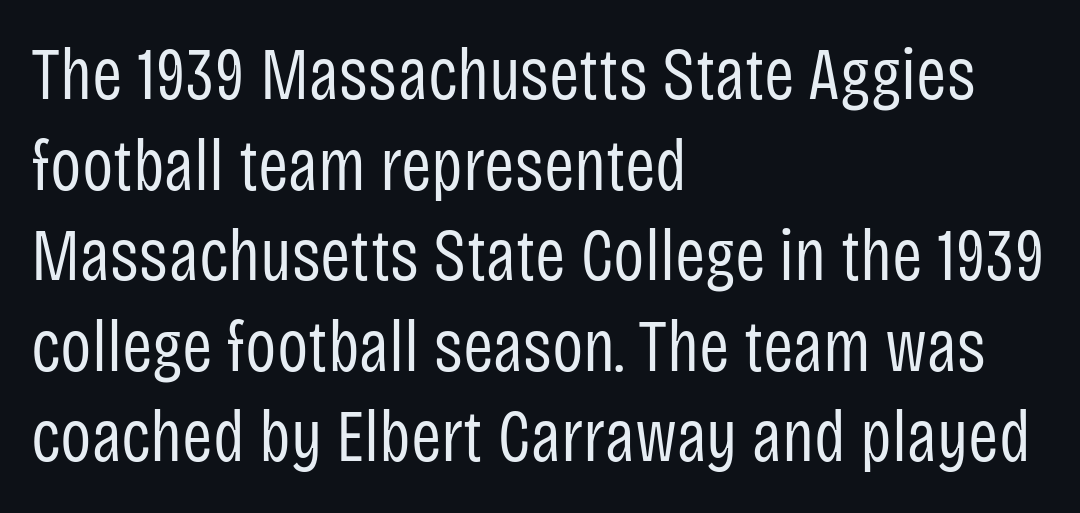
The image shows 73 px regular-weight, condensed sans-serif type, upright; set left-aligned, line spacing 1.24x, normal letter spacing, not underlined; low stroke contrast and a large x-height.
